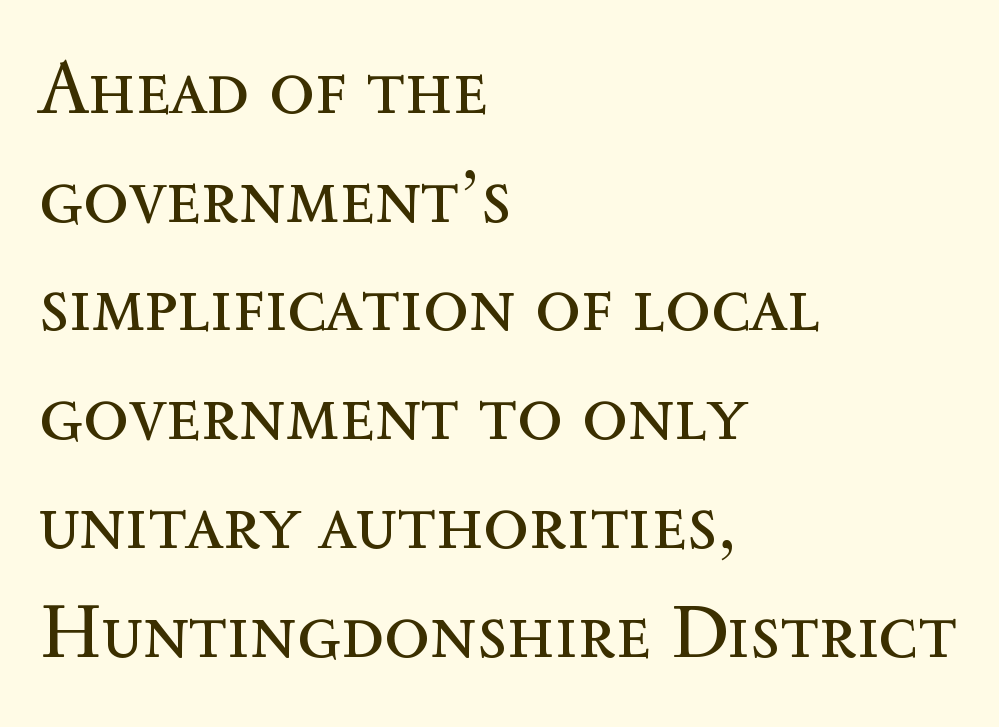
The image shows 75 px regular-weight type, upright; set left-aligned, normal line spacing (1.45x), normal letter spacing, not underlined; a medium x-height.
